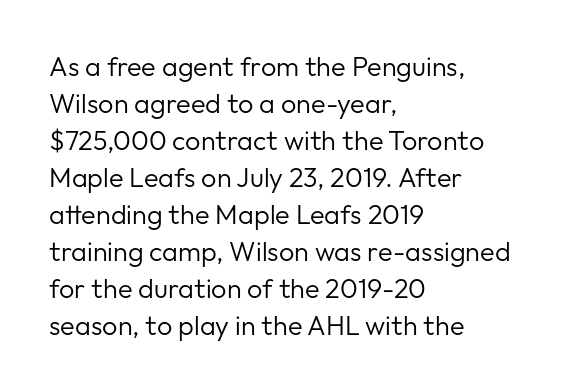
The image shows 27 px text type, upright; set left-aligned, normal line spacing (1.37x), normal letter spacing, not underlined.
